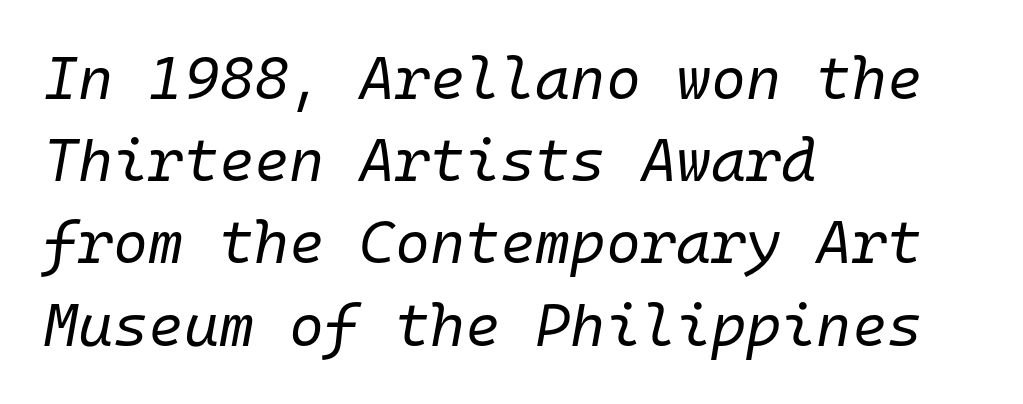
The specimen omits any rule beneath the text block's lines. The letters sit at their default tracking, neither squeezed nor spread. Monospaced: the letters line up in strict vertical columns. Counters stay open thanks to moderate or lighter strokes. The compositor pushed each line to the left boundary.
